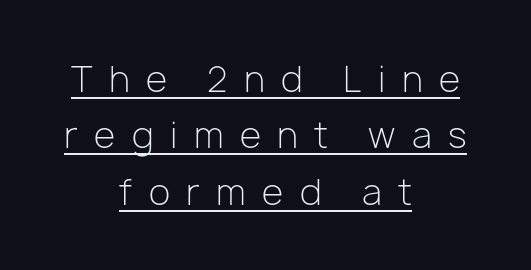
The image shows 35 px light sans-serif type, upright; set centered, normal line spacing (1.61x), unusually wide letter spacing (+0.47 em), underlined; low stroke contrast and a medium x-height.
